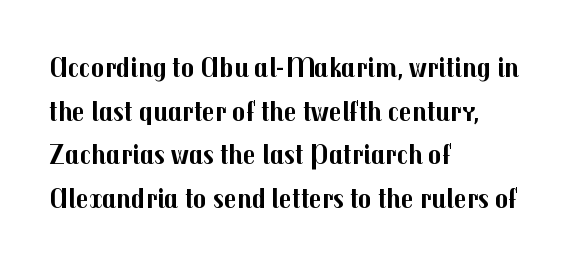
Q: Is the text bold? A: Yes.
Q: Is the text italic (slanted)? A: No, it is upright.
Q: Is the typeface a serif or a sans-serif typeface? A: Sans-serif.
Q: Is the text underlined? A: No.
Q: How is the paragraph aligned? A: Left-aligned.
Q: Is the spacing between letters normal or unusually wide? A: Normal.
Q: Is the spacing between lines tight, normal or loose? A: Normal.
Q: Width (condensed, normal, or wide)? A: Normal.
Q: Stroke contrast? A: Medium.
Q: x-height? A: Medium.
Q: Monospaced? A: No.
